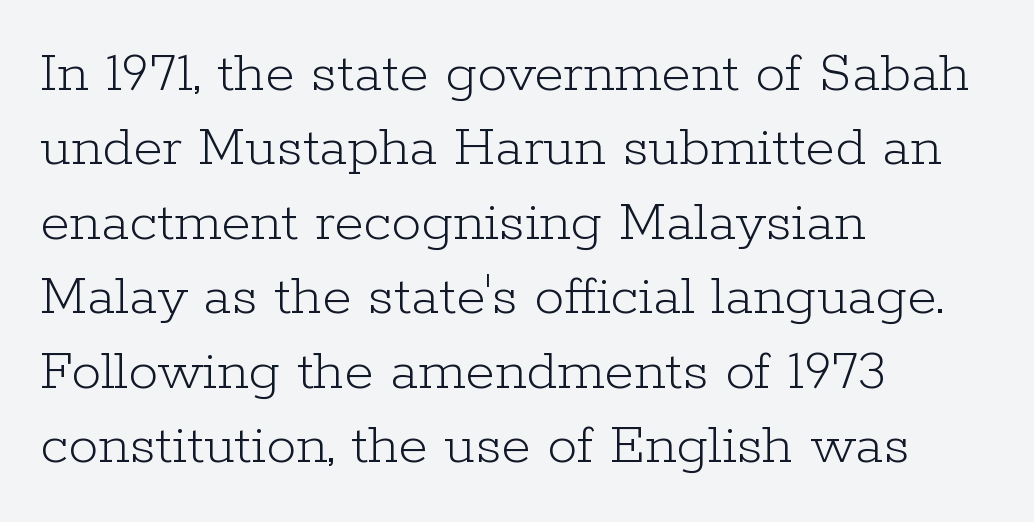
The rendering shows small feet on the letterforms — a serif design. The letters stand straight up with perfectly vertical stems. Vertical stems look standard width or narrower in stroke. Varying glyph widths throughout — classic text-font behaviour.
